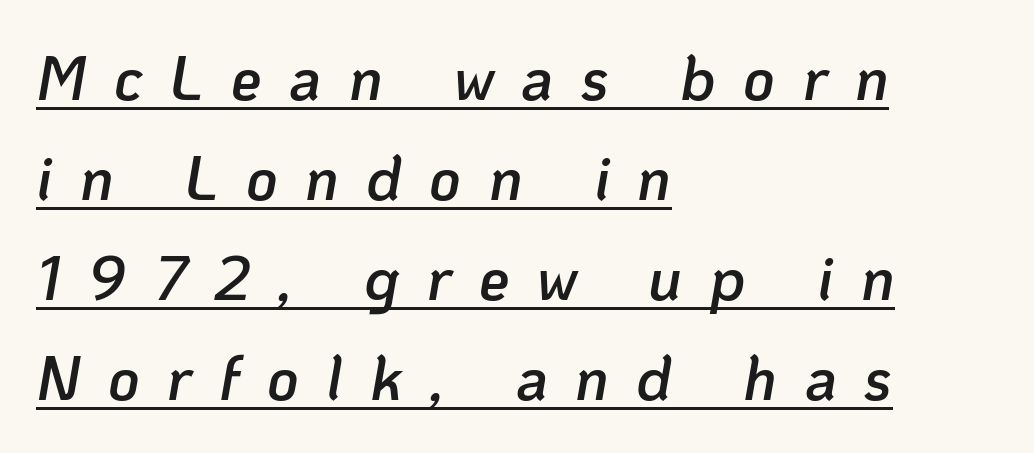
The axis of the letterforms is tilted away from vertical. Typesetter's note: demi weight, one step under bold. Spacing verdict: proportional, widths tailored to each character. Compared with typical paragraphs, the rows here are spaced about the same. Underlining? Definitely there. You could only call the tracking loose — the letters float apart.
